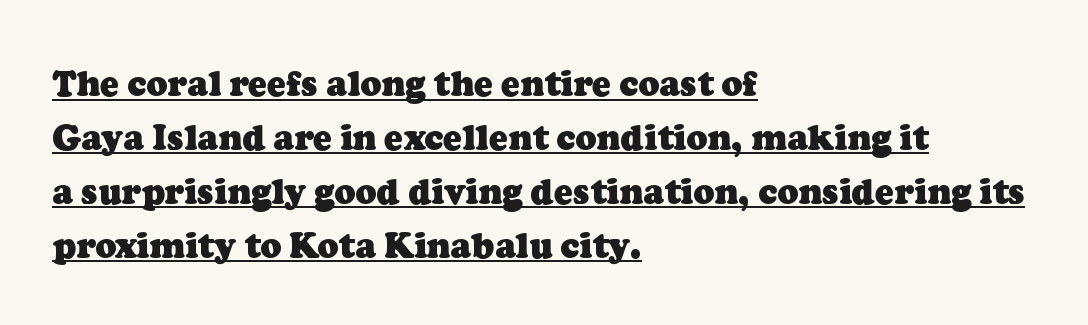
Q: Is the text bold? A: Yes.
Q: Is the typeface a serif or a sans-serif typeface? A: Serif.
Q: Is the text underlined? A: Yes.
Q: How is the paragraph aligned? A: Left-aligned.
Q: Is the spacing between letters normal or unusually wide? A: Normal.
Q: Is the spacing between lines tight, normal or loose? A: Normal.
Q: Width (condensed, normal, or wide)? A: Normal.
Q: Stroke contrast? A: Low.
Q: x-height? A: Medium.
Q: Monospaced? A: No.
